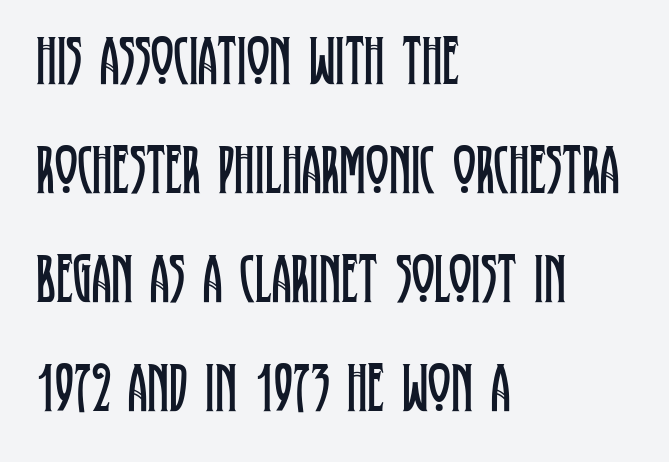
Compared with typical paragraphs, the rows here are spaced about the same. Do the characters align in a grid? No, the font is proportional. The cut favours lightness, reaching ordinary text weight at its darkest. The ragged edge is on the right, which tells us the setting is flush left.
